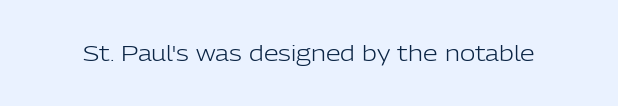
The passage shown is not underscored anywhere. The font's upright variant was chosen for this text. Stems here are at most as thick as an everyday book face. Observe the ordinary spacing: letters are neighbours, not strangers.
